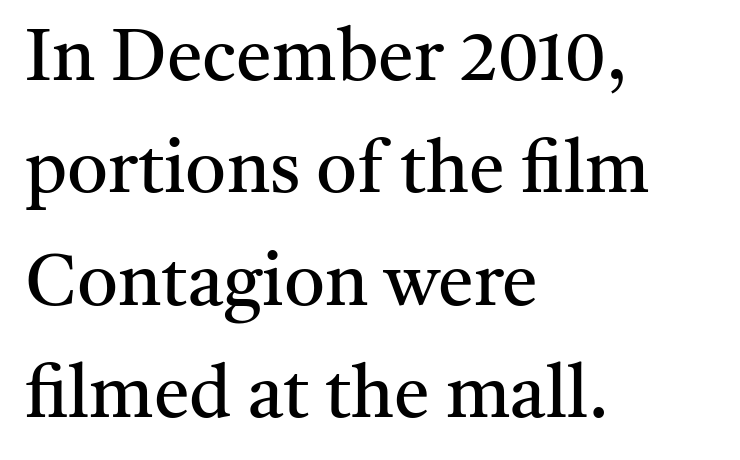
{"serif": "yes", "italic": "no", "bold": "no", "weight": "regular", "width": "normal", "stroke_contrast": "medium", "x_height": "medium", "monospaced": "no", "underline": "no", "align": "left", "line_spacing": "normal", "line_spacing_ratio": 1.56, "letter_spacing": "normal", "letter_spacing_em": 0.0, "glyph_px": 72}
